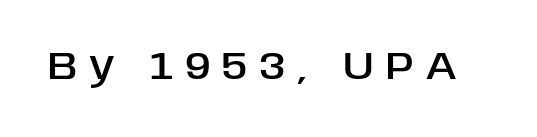
{"serif": "no", "italic": "no", "width": "normal", "stroke_contrast": "low", "x_height": "large", "monospaced": "no", "underline": "no", "letter_spacing": "wide", "letter_spacing_em": 0.29, "glyph_px": 39}
